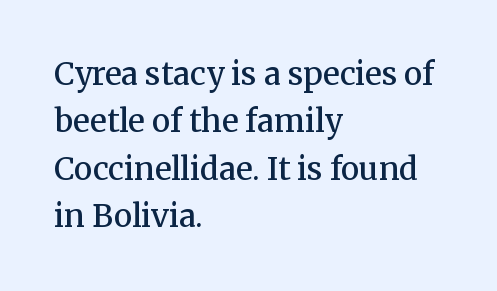
The gaps between neighbouring characters are ordinary and unremarkable. If you measured baseline to baseline, you'd find a middling distance. Any mark beneath the type? The region is blank. Regarding serifs, this sample has them. Is the block centered? No — it sits flush against the left margin. Varying glyph widths throughout — classic text-font behaviour.
